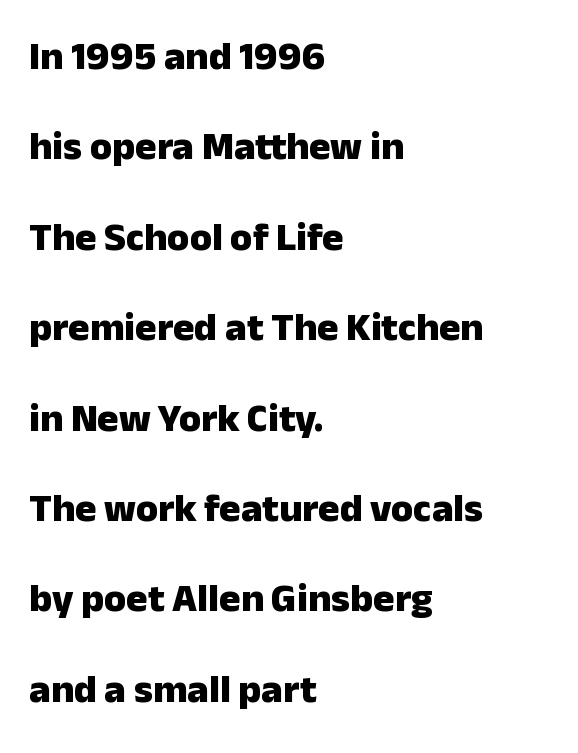
The passage is arranged the way most books set body copy — flush left. Does the type have serifs? No, each stem ends abruptly. This is heavy type, rendered in bold. The space directly below the letters is spotless. Here the designer chose a conventional face with non-uniform glyph widths. What's the leading like? Stretched, with rows far apart.
